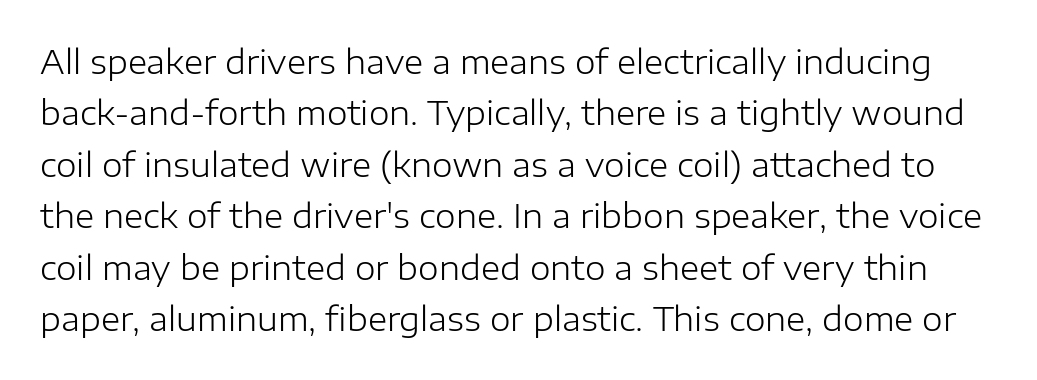
The image shows 33 px light sans-serif type, upright; set normal line spacing (1.56x), normal letter spacing, not underlined; low stroke contrast and a medium x-height.
